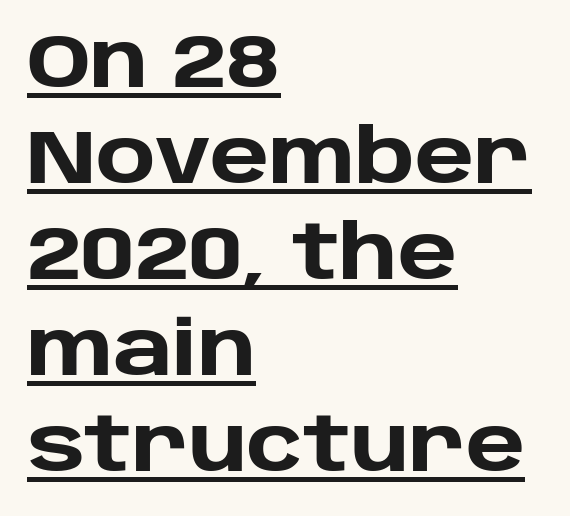
Q: Is the text bold? A: Yes.
Q: Is the text italic (slanted)? A: No, it is upright.
Q: Is the typeface a serif or a sans-serif typeface? A: Sans-serif.
Q: Is the text underlined? A: Yes.
Q: How is the paragraph aligned? A: Left-aligned.
Q: Is the spacing between letters normal or unusually wide? A: Normal.
Q: Is the spacing between lines tight, normal or loose? A: Normal.
Q: Width (condensed, normal, or wide)? A: Normal.
Q: Stroke contrast? A: Low.
Q: x-height? A: Large.
Q: Monospaced? A: No.
